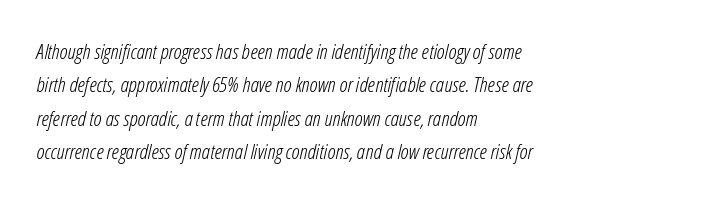
{"italic": "yes", "lean": "right", "slant_degrees": 12, "bold": "no", "underline": "no", "align": "left", "line_spacing": "normal", "line_spacing_ratio": 1.59, "letter_spacing": "normal", "letter_spacing_em": 0.0, "glyph_px": 21}
